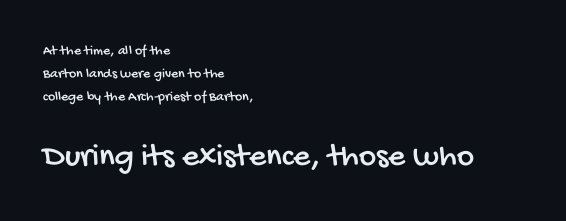
{"serif": "no", "width": "condensed", "stroke_contrast": "low", "x_height": "large", "monospaced": "no", "underline": "no", "align": "left", "line_spacing": "normal", "line_spacing_ratio": 1.63, "letter_spacing": "normal", "letter_spacing_em": 0.0, "larger_block": "second", "size_ratio": 2.36, "glyph_px": 33}
